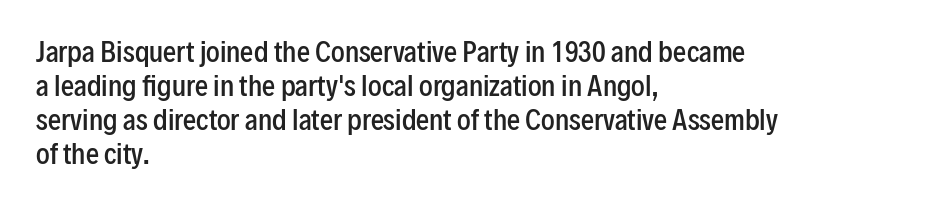
Each line starts at the same left margin while the right side varies. Short note: letters normally spaced. The passage shown is semibold, sitting just below true bold. Every stem runs plumb, perpendicular to the baseline.
